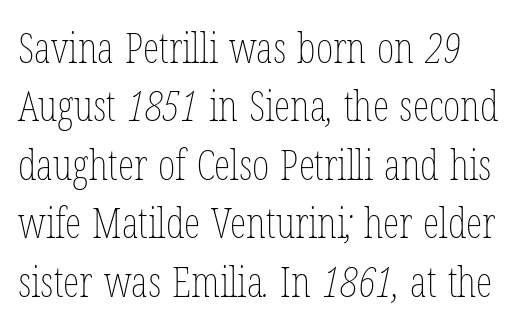
{"bold": "no", "weight": "thin", "width": "condensed", "stroke_contrast": "low", "x_height": "medium", "monospaced": "no", "underline": "no", "line_spacing": "normal", "line_spacing_ratio": 1.39, "letter_spacing": "normal", "letter_spacing_em": 0.0, "glyph_px": 42}
